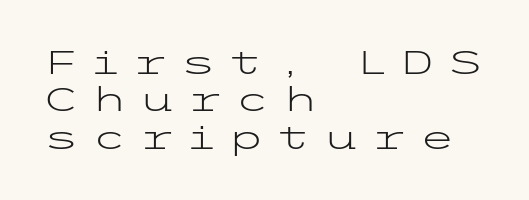
The image shows 33 px light, wide sans-serif type, upright; set left-aligned, tight line spacing (1.13x), unusually wide letter spacing (+0.35 em), not underlined; low stroke contrast and a medium x-height.
